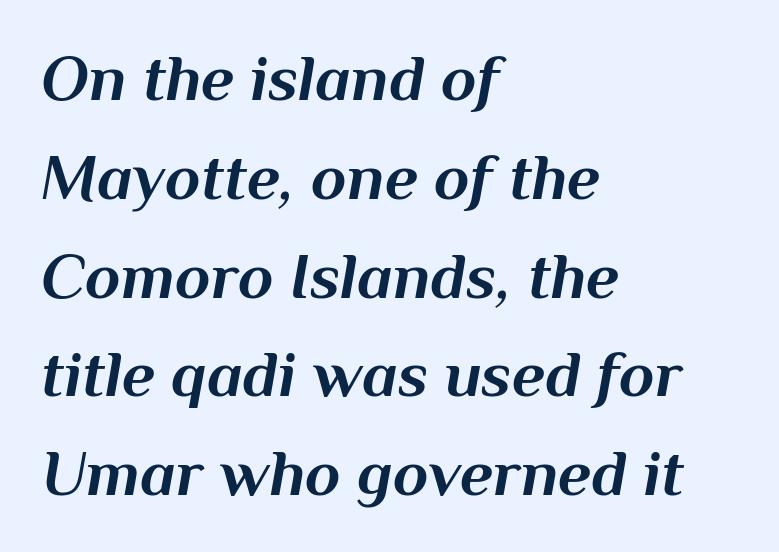
Heft: maximum for text — a bold. Short note: letters normally spaced. The rendering uses a moderate line-height, typical for paragraphs. Emphasis-style slanted type is in use.
